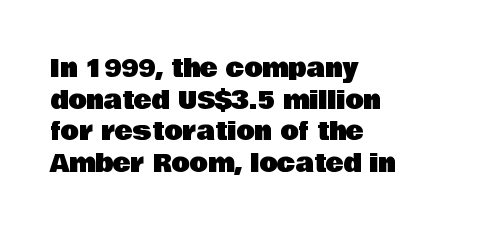
The image shows 24 px text type, upright; set left-aligned, normal line spacing (1.32x), normal letter spacing, not underlined.
